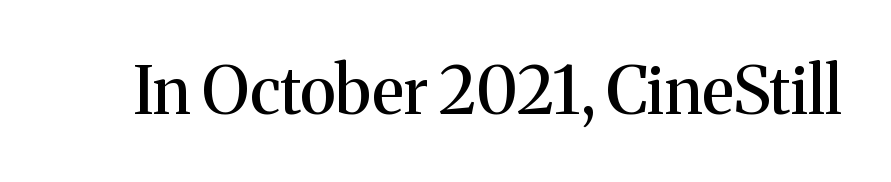
Rendered with straight, roman letterforms. These lines are rendered in a variable-pitch font. I'd call this a serif setting — the letters wear small feet. Check the space under the baseline: it is left empty. Words appear dense and cohesive because spacing is normal.
